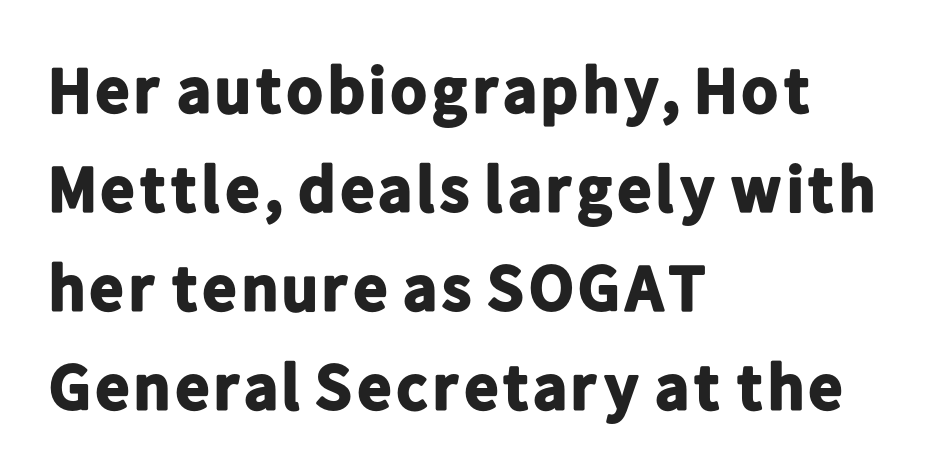
Q: Is the text bold? A: Yes.
Q: Is the text italic (slanted)? A: No, it is upright.
Q: Is the typeface a serif or a sans-serif typeface? A: Sans-serif.
Q: Is the text underlined? A: No.
Q: How is the paragraph aligned? A: Left-aligned.
Q: Is the spacing between letters normal or unusually wide? A: Normal.
Q: Is the spacing between lines tight, normal or loose? A: Normal.
Q: Width (condensed, normal, or wide)? A: Normal.
Q: Stroke contrast? A: Low.
Q: x-height? A: Medium.
Q: Monospaced? A: No.
